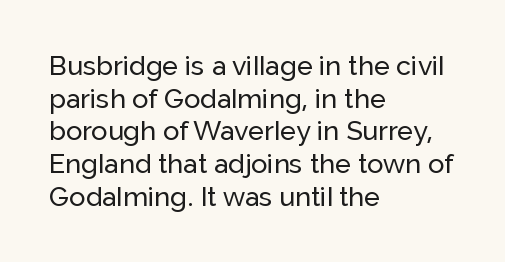
{"italic": "no", "underline": "no", "align": "left", "line_spacing_ratio": 1.21, "letter_spacing": "normal", "letter_spacing_em": 0.0, "glyph_px": 27}
